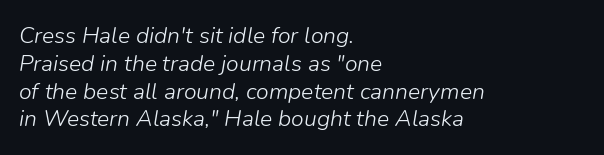
Q: Is the text bold? A: No.
Q: Is the text italic (slanted)? A: Yes, it leans right by about 9 degrees.
Q: Is the text underlined? A: No.
Q: How is the paragraph aligned? A: Left-aligned.
Q: Is the spacing between letters normal or unusually wide? A: Normal.
